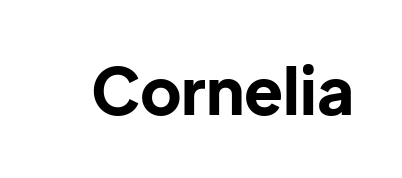
{"serif": "no", "italic": "no", "bold": "yes", "weight": "bold", "width": "normal", "stroke_contrast": "low", "x_height": "medium", "monospaced": "no", "underline": "no", "letter_spacing": "normal", "letter_spacing_em": 0.0, "glyph_px": 64}
